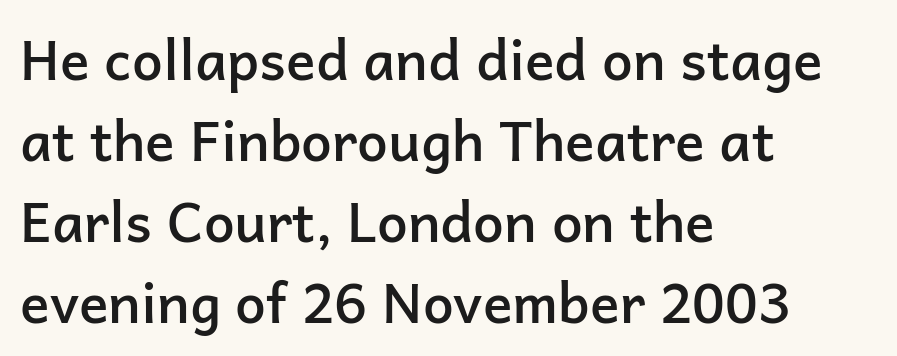
The image shows 55 px semibold sans-serif type, upright; set left-aligned, normal line spacing (1.47x), normal letter spacing, not underlined; low stroke contrast and a medium x-height.
